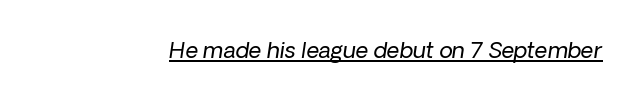
Q: Is the text bold? A: No.
Q: Is the text underlined? A: Yes.
Q: Is the spacing between letters normal or unusually wide? A: Normal.
